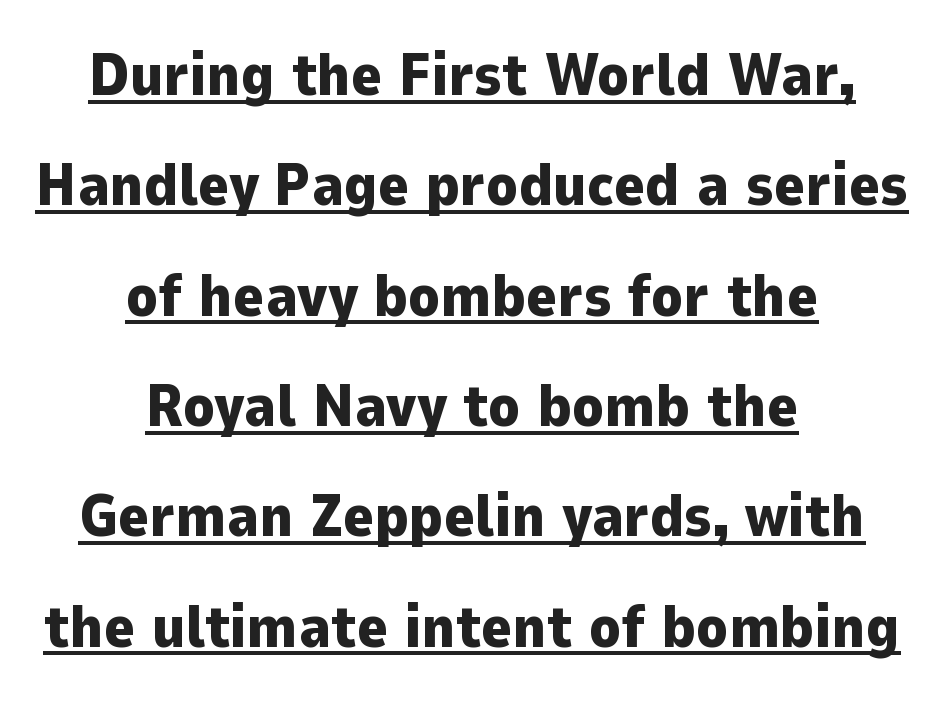
Q: Is the text bold? A: Yes.
Q: Is the text italic (slanted)? A: No, it is upright.
Q: Is the typeface a serif or a sans-serif typeface? A: Sans-serif.
Q: Is the text underlined? A: Yes.
Q: How is the paragraph aligned? A: Centered.
Q: Is the spacing between letters normal or unusually wide? A: Normal.
Q: Width (condensed, normal, or wide)? A: Normal.
Q: Stroke contrast? A: Low.
Q: x-height? A: Medium.
Q: Monospaced? A: No.
